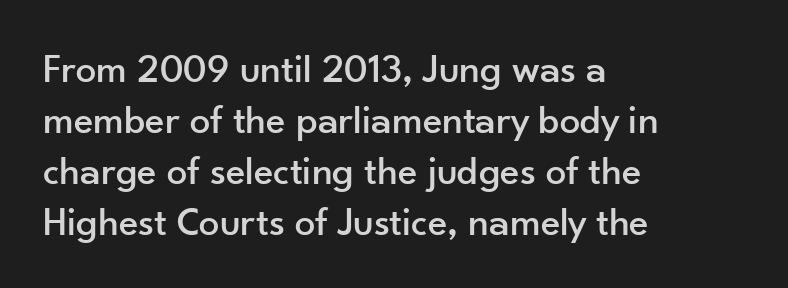
The type sits square on the baseline with zero lean. Nobody touched the tracking dial on this one. Varying glyph widths throughout — classic text-font behaviour. This is sans-serif lettering, the kind often seen on screens and signage. This rendering features lettering with no underline.
